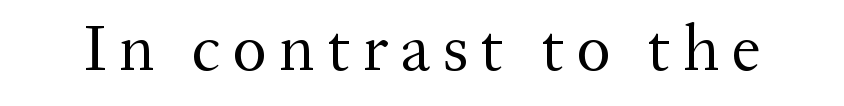
{"serif": "yes", "italic": "no", "bold": "no", "weight": "regular", "width": "normal", "stroke_contrast": "medium", "x_height": "medium", "monospaced": "no", "underline": "no", "glyph_px": 65}
